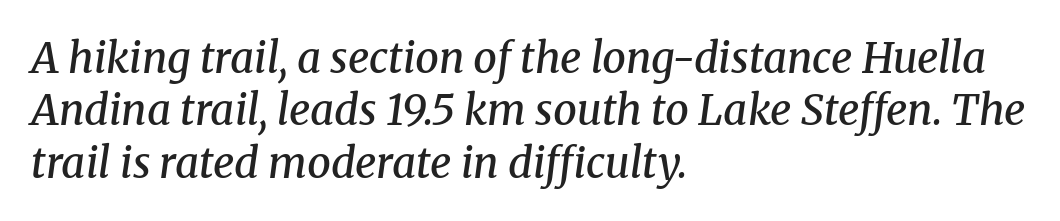
This sample has the flowing, uneven cadence of proportional lettering. What kind of face is this? One with serifs. Whoever set this chose a conventional vertical rhythm. Set as a demibold, roughly 600 on the weight scale.
